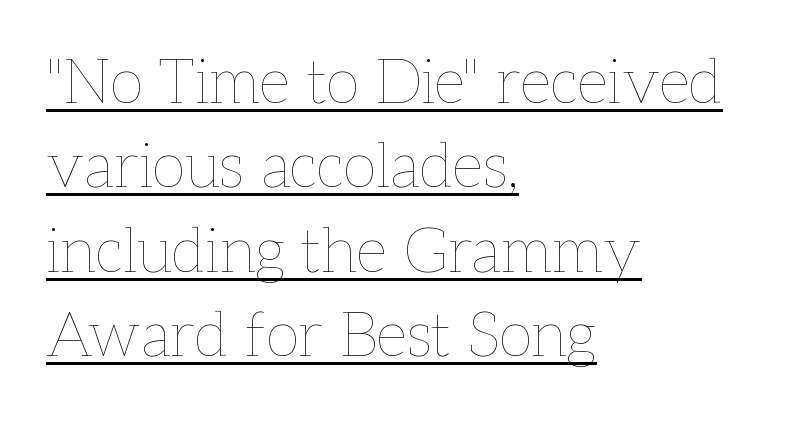
Q: Is the text bold? A: No.
Q: Is the text italic (slanted)? A: No, it is upright.
Q: Is the text underlined? A: Yes.
Q: How is the paragraph aligned? A: Left-aligned.
Q: Is the spacing between letters normal or unusually wide? A: Normal.
Q: Is the spacing between lines tight, normal or loose? A: Normal.
Q: Width (condensed, normal, or wide)? A: Normal.
Q: Stroke contrast? A: Low.
Q: x-height? A: Medium.
Q: Monospaced? A: No.
